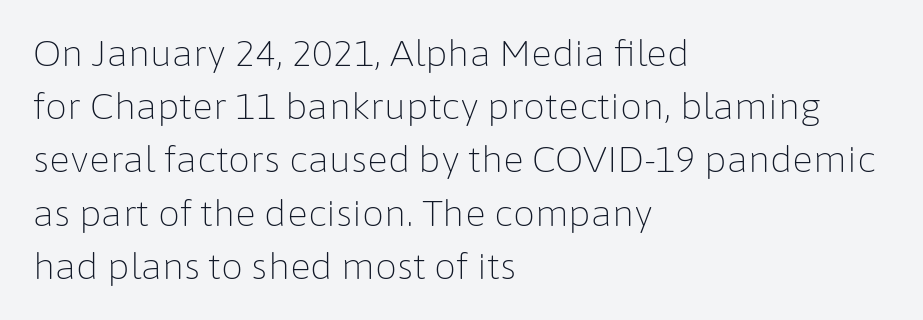
The baseline area is clear. Students, observe: this is what conventionally led text looks like. The rag falls on the right side of this text block. Note the varied advance widths — an 'i' is clearly narrower than an 'm'. The letters stand straight up with perfectly vertical stems.
